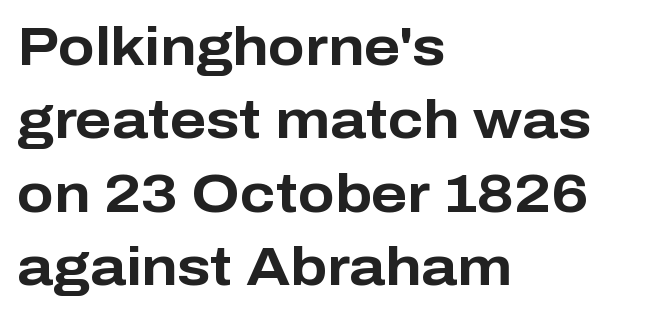
The image shows 54 px bold sans-serif type, upright; set left-aligned, normal line spacing (1.36x), normal letter spacing, not underlined; low stroke contrast and a medium x-height.
